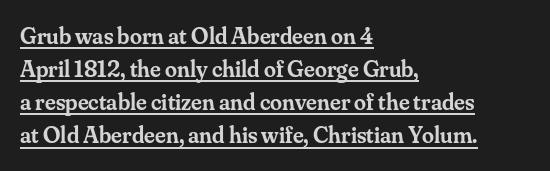
{"italic": "no", "bold": "semi", "underline": "yes", "align": "left", "line_spacing": "normal", "line_spacing_ratio": 1.38, "letter_spacing": "normal", "letter_spacing_em": 0.0, "glyph_px": 24}
